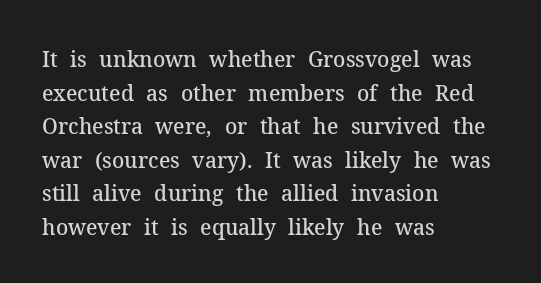
In terms of leading, this rendering sits right in the middle. These words are printed semibold, heavier than regular yet not bold. One-word summary of the alignment: left. Underline: absent.
